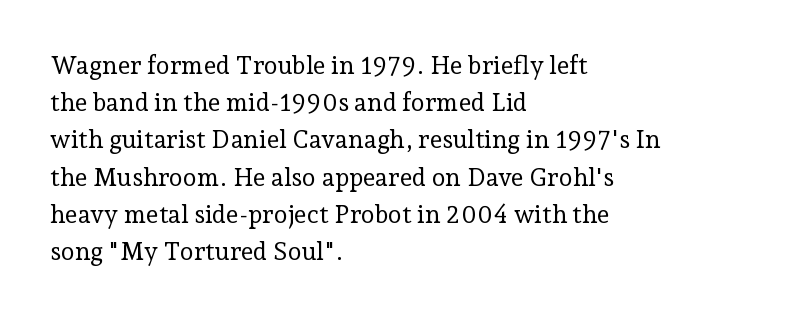
Each new line begins a customary step beneath the previous one. In CSS terms this would be text-align: left. Every character sits straight up, as roman type does. Inter-character spacing is left at the font's built-in metrics.
